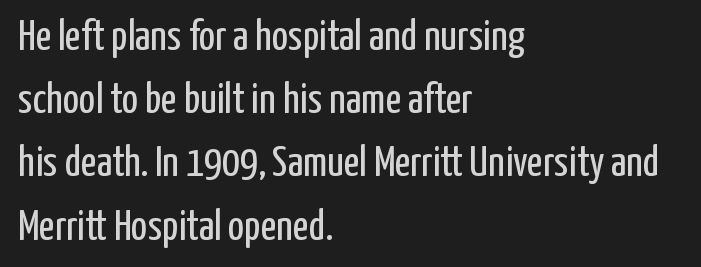
{"serif": "no", "italic": "no", "bold": "no", "weight": "regular", "width": "condensed", "stroke_contrast": "low", "x_height": "medium", "monospaced": "no", "underline": "no", "align": "left", "line_spacing": "normal", "line_spacing_ratio": 1.47, "letter_spacing": "normal", "letter_spacing_em": 0.0, "glyph_px": 43}
